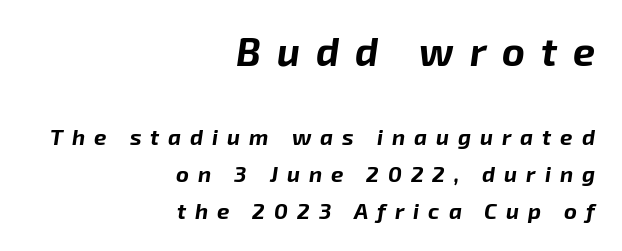
{"italic": "yes", "lean": "right", "slant_degrees": 8, "bold": "yes", "weight": "bold", "width": "normal", "stroke_contrast": "low", "x_height": "medium", "monospaced": "no", "underline": "no", "align": "right", "line_spacing": "normal", "line_spacing_ratio": 1.67, "letter_spacing": "wide", "letter_spacing_em": 0.41, "larger_block": "first", "size_ratio": 1.77, "glyph_px": 39}
